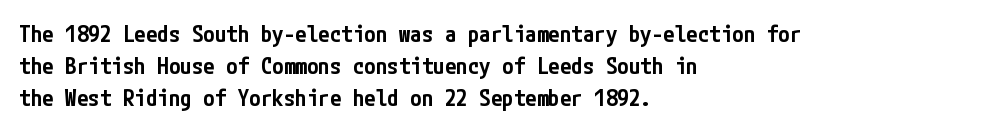
The foot of each line stays bare and open. Evenly set lines give the paragraph a standard silhouette. Left-aligned paragraph, ragged on the right. Does the lettering tilt? It doesn't — this is upright. The line texture is even and compact thanks to regular tracking.
